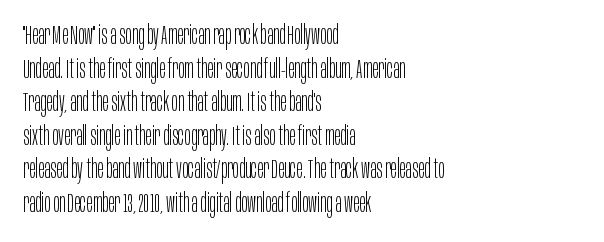
Q: Is the text bold? A: No.
Q: Is the text italic (slanted)? A: No, it is upright.
Q: Is the text underlined? A: No.
Q: How is the paragraph aligned? A: Left-aligned.
Q: Is the spacing between letters normal or unusually wide? A: Normal.
Q: Is the spacing between lines tight, normal or loose? A: Normal.
